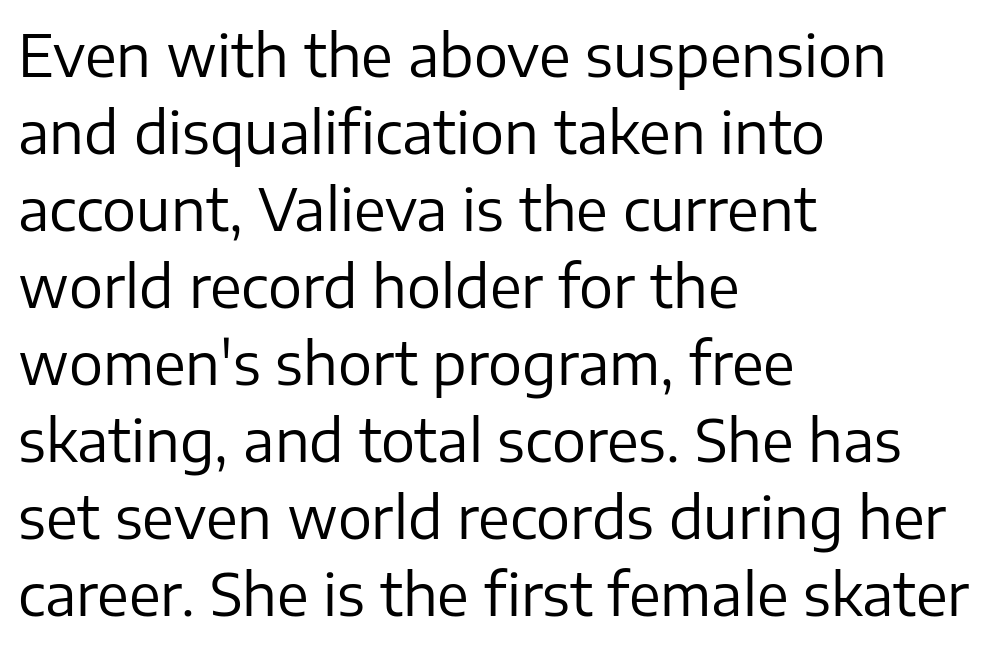
The image shows 57 px regular-weight sans-serif type, upright; set left-aligned, normal line spacing (1.35x), normal letter spacing, not underlined; low stroke contrast and a medium x-height.
